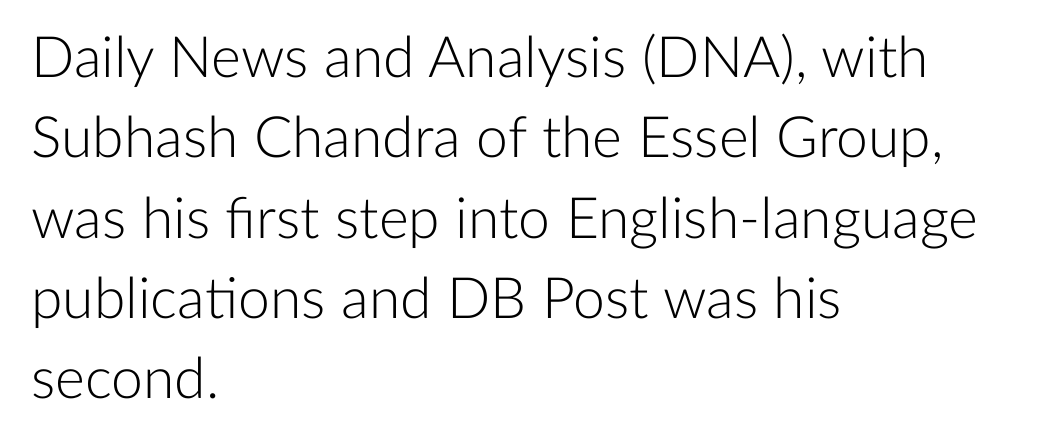
{"serif": "no", "italic": "no", "bold": "no", "weight": "light", "width": "normal", "stroke_contrast": "low", "x_height": "medium", "monospaced": "no", "underline": "no", "align": "left", "line_spacing": "normal", "line_spacing_ratio": 1.41, "letter_spacing": "normal", "letter_spacing_em": 0.0, "glyph_px": 57}
